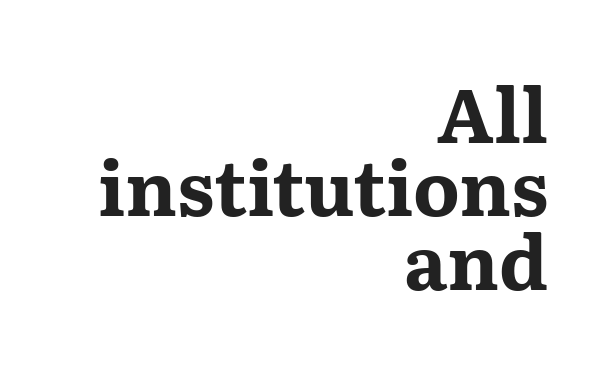
The image shows 75 px bold, wide serif type, upright; set right-aligned, tight line spacing (0.98x), normal letter spacing, not underlined; medium stroke contrast and a medium x-height.
